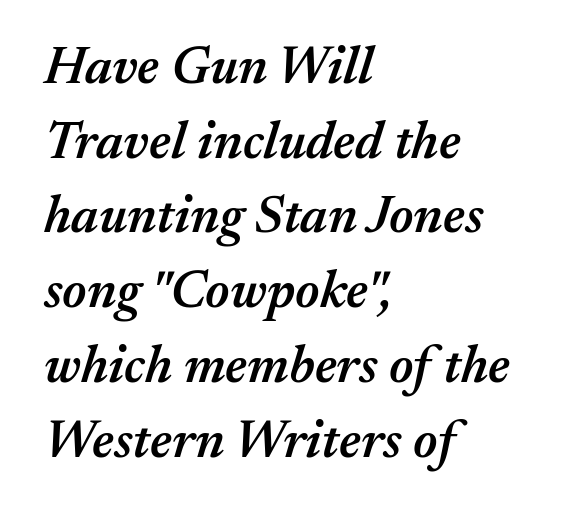
The image shows 53 px semibold type, italic (leaning right); set left-aligned, normal line spacing (1.41x), normal letter spacing, not underlined; medium stroke contrast and a medium x-height.
